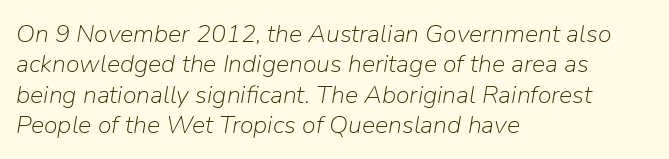
{"italic": "yes", "lean": "right", "slant_degrees": 9, "bold": "no", "underline": "no", "align": "left", "line_spacing_ratio": 1.22, "letter_spacing": "normal", "letter_spacing_em": 0.0, "glyph_px": 25}
